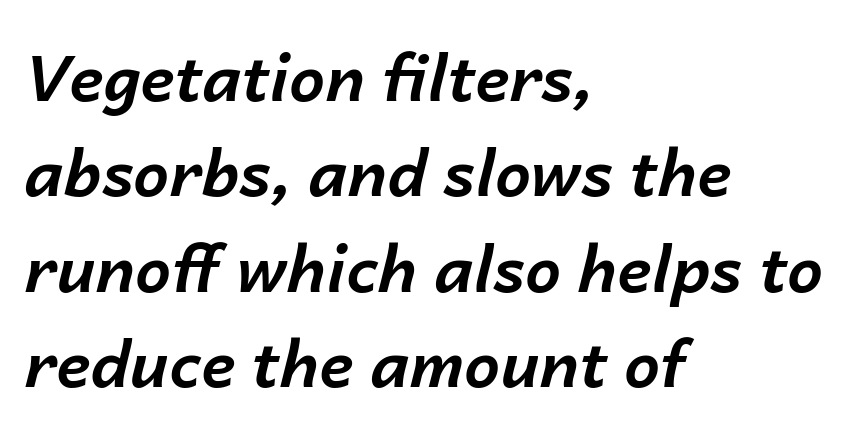
The image shows 64 px bold type, italic (leaning right); set left-aligned, normal line spacing (1.49x), normal letter spacing, not underlined; low stroke contrast and a medium x-height.
